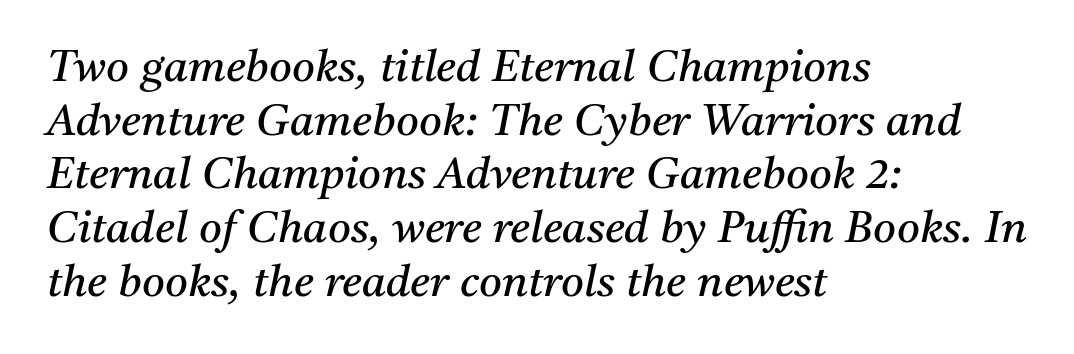
The letters advance in unequal steps, a hallmark of proportional type. The typesetter chose a ragged-right arrangement here. Notice how the stems are inclined rather than vertical — that's the hallmark of italics. No chunkiness to these letters — they're not bold.
